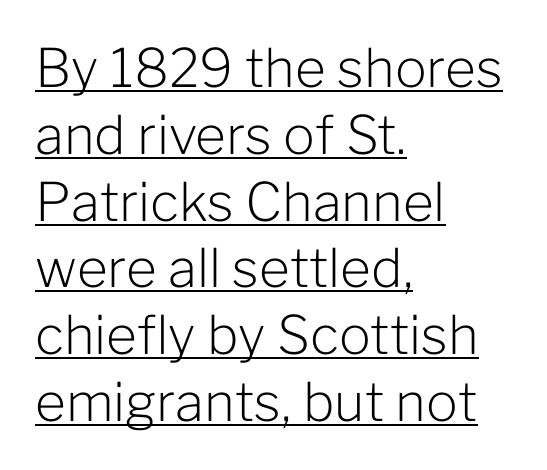
Is the letter spacing exaggerated? No — it looks like the ordinary default. The passage shown stacks its lines at a standard gap. The specimen reads as upright at a glance. Does a line run under the words? Yes, clearly. No feet cap the strokes, marking this as sans-serif type. Layout note: lines flush left.
